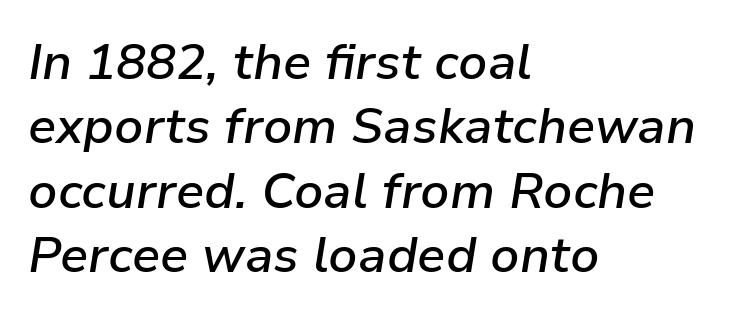
Slant detected: the letters are inclined. Each letter keeps its own natural width here, so spacing adapts to shape. Firm but not heavy-handed strokes: this text is semibold. The lines in this sample share a left origin and differ only in where they stop. How would I describe the line gaps? Plain and ordinary.
